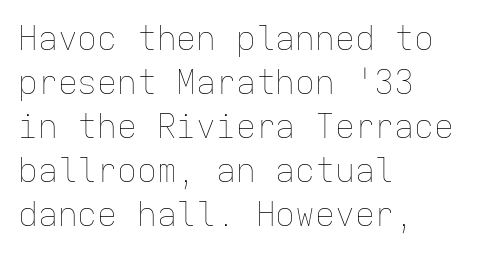
The lines sit at an ordinary, default distance from one another. This rendering leaves character spacing at its baseline value. A classic flush-left, rag-right setting is used for this passage. This rendering features lettering with no underline. Counters stay open thanks to moderate or lighter strokes. Note the uniform advance width — an 'i' takes as much space as an 'm'.
